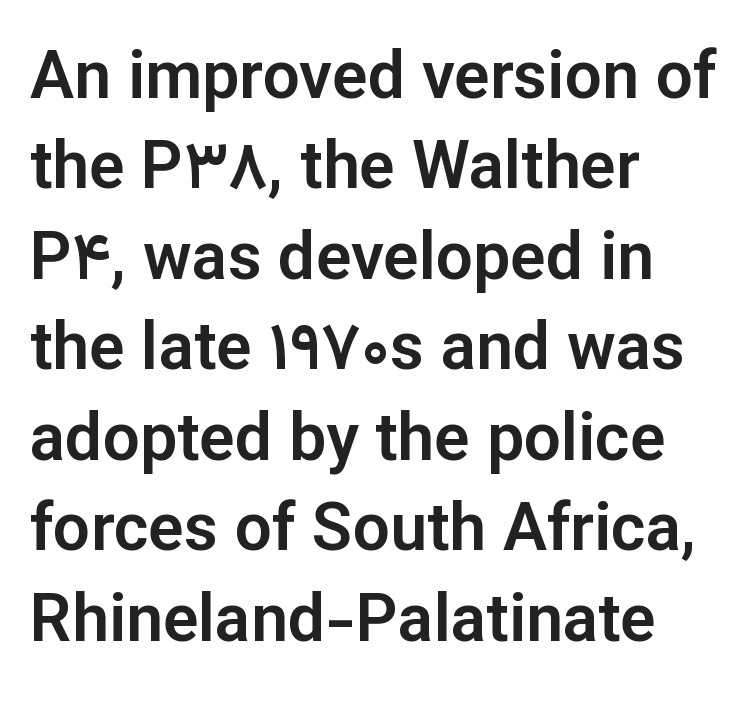
You could not count columns in this text — the font is proportionally spaced. The block of text has a typical density, with ordinary space between rows. Descender tails drop into unmarked territory. The passage is arranged the way most books set body copy — flush left.
